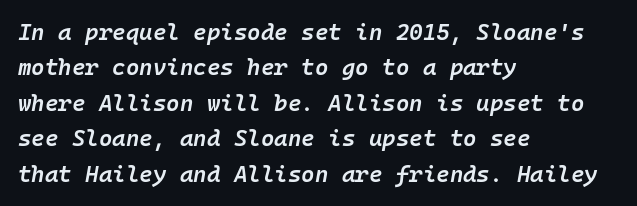
A typesetter would call this leading conventional body-copy spacing. The specimen reads as italic at a glance. Compared with an ordinary text face, these strokes are moderately heavier — a semibold. The paragraph shown leans on its left margin.
